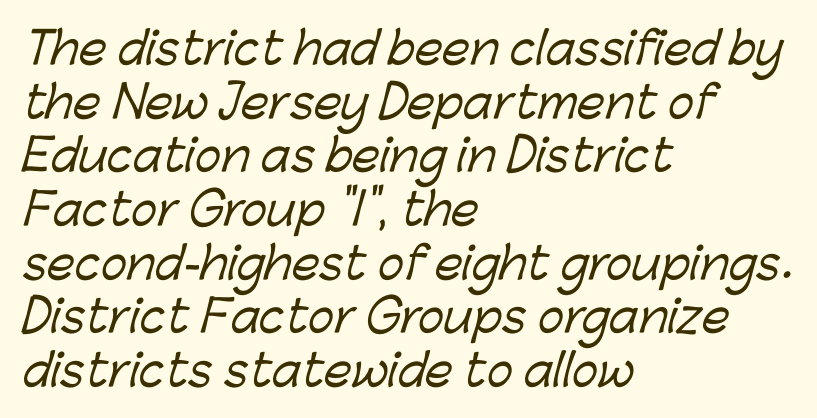
Q: Is the typeface a serif or a sans-serif typeface? A: Sans-serif.
Q: Is the text underlined? A: No.
Q: How is the paragraph aligned? A: Left-aligned.
Q: Is the spacing between letters normal or unusually wide? A: Normal.
Q: Width (condensed, normal, or wide)? A: Normal.
Q: Stroke contrast? A: Low.
Q: x-height? A: Medium.
Q: Monospaced? A: No.
